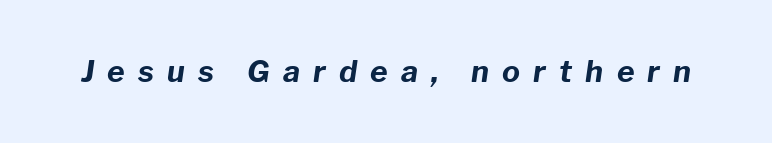
Q: Is the text bold? A: Yes.
Q: Is the text italic (slanted)? A: Yes, it leans right by about 8 degrees.
Q: Is the text underlined? A: No.
Q: Is the spacing between letters normal or unusually wide? A: Unusually wide.
Q: Width (condensed, normal, or wide)? A: Normal.
Q: Stroke contrast? A: Low.
Q: x-height? A: Medium.
Q: Monospaced? A: No.
